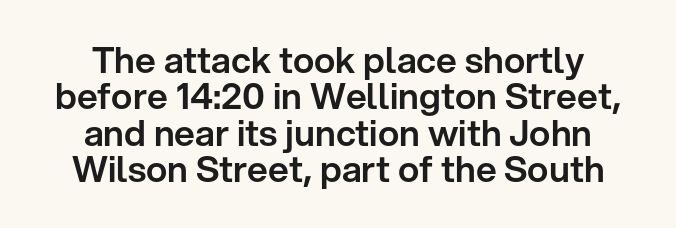
{"serif": "no", "italic": "no", "width": "normal", "stroke_contrast": "low", "x_height": "medium", "monospaced": "no", "underline": "no", "align": "center", "line_spacing": "tight", "line_spacing_ratio": 1.01, "letter_spacing": "normal", "letter_spacing_em": 0.0, "glyph_px": 36}
